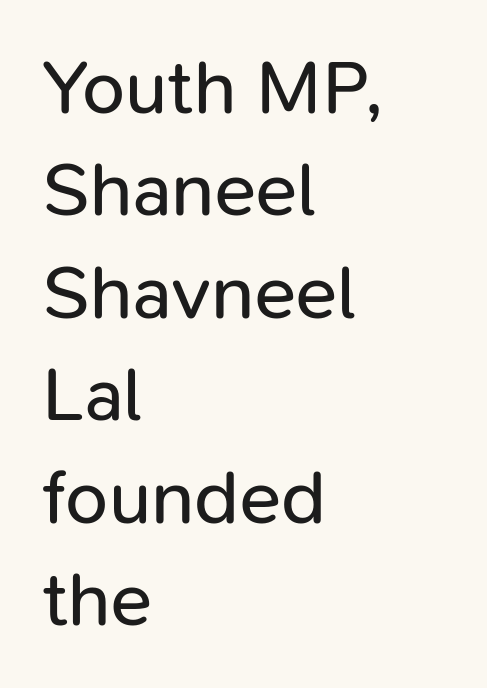
{"serif": "no", "italic": "no", "bold": "no", "weight": "regular", "width": "normal", "stroke_contrast": "low", "x_height": "medium", "monospaced": "no", "underline": "no", "align": "left", "line_spacing": "normal", "line_spacing_ratio": 1.33, "letter_spacing": "normal", "letter_spacing_em": 0.0, "glyph_px": 77}
